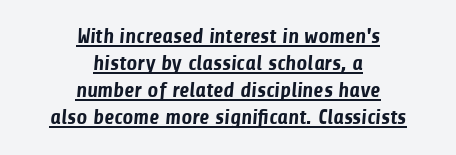
Q: Is the text bold? A: Yes.
Q: Is the text underlined? A: Yes.
Q: How is the paragraph aligned? A: Centered.
Q: Is the spacing between letters normal or unusually wide? A: Normal.
Q: Is the spacing between lines tight, normal or loose? A: Normal.
